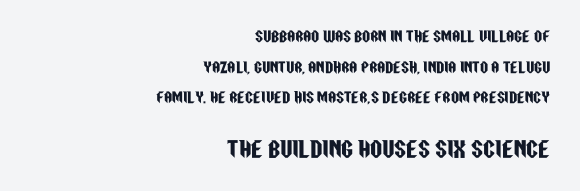
The image shows 21 px text type, upright; set right-aligned, loose line spacing (2.19x), normal letter spacing, not underlined; the second (bottom) block is 1.5x larger.
